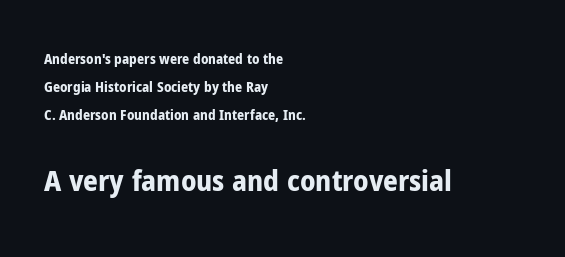
The image shows 29 px bold, condensed sans-serif type, upright; set left-aligned, loose line spacing (1.99x), normal letter spacing, not underlined; the second (bottom) block is 2.07x larger; low stroke contrast and a medium x-height.
